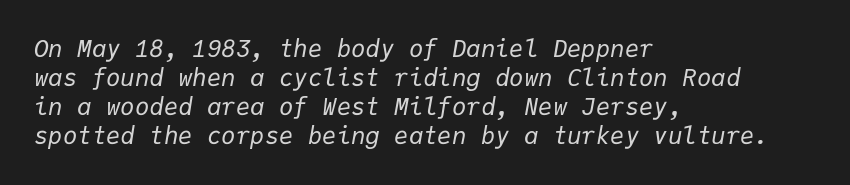
{"italic": "yes", "lean": "right", "slant_degrees": 9, "bold": "no", "underline": "no", "align": "left", "line_spacing_ratio": 1.21, "letter_spacing": "normal", "letter_spacing_em": 0.0, "glyph_px": 24}
